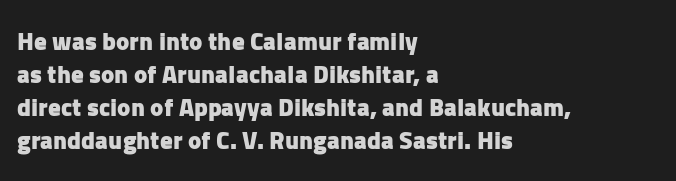
A full-strength bold gives these letters their thick strokes. The gaps between neighbouring characters are ordinary and unremarkable. The lines sit at an ordinary, default distance from one another. Descender tails drop into unmarked territory.
